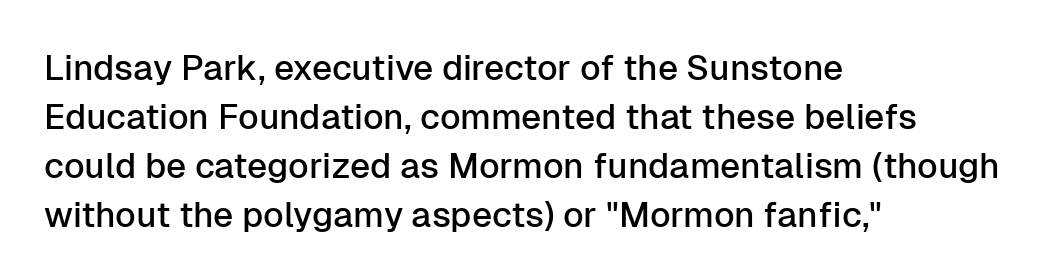
{"serif": "no", "italic": "no", "width": "normal", "stroke_contrast": "low", "x_height": "medium", "monospaced": "no", "underline": "no", "align": "left", "line_spacing": "normal", "line_spacing_ratio": 1.4, "letter_spacing": "normal", "letter_spacing_em": 0.0, "glyph_px": 35}
